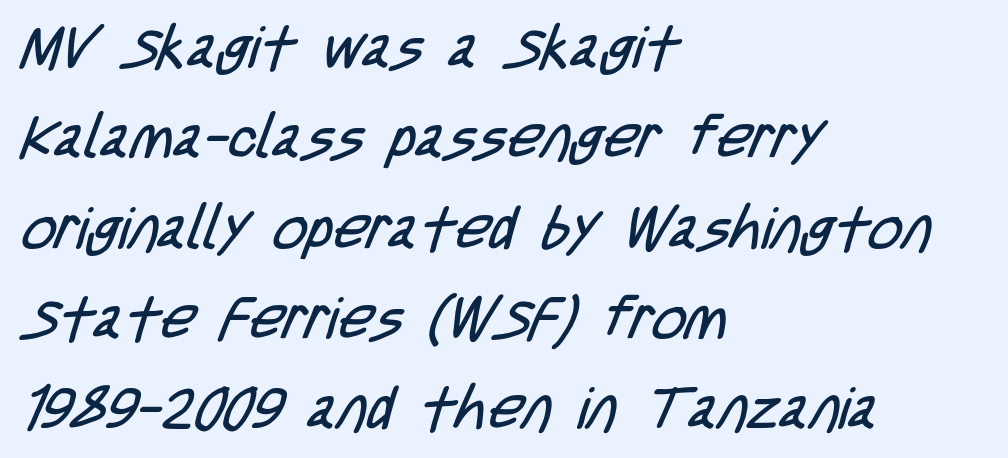
Observe the absence of serifs on each vertical stroke in this sample. Compared with a typical body face, this is equally light or lighter still. Look at the tracking — it's just the regular setting, nothing added. The space beneath each line is pristine and unruled. Each new line begins a customary step beneath the previous one.
